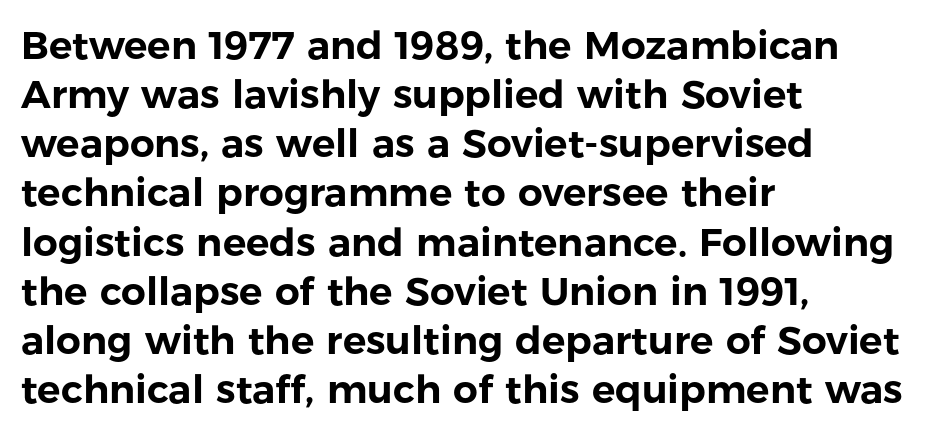
You could call the tracking neutral — neither tight nor loose. The area under the type is left untouched. Do the characters align in a grid? No, the font is proportional. In terms of letterform style, serifs are entirely absent. Left-aligned paragraph, ragged on the right.
